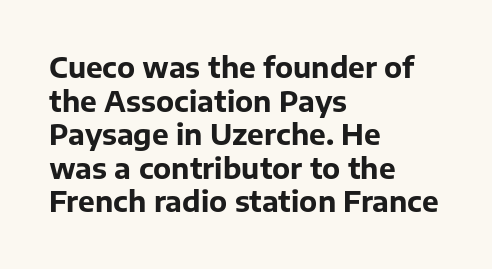
The image shows 28 px bold sans-serif type, upright; set left-aligned, line spacing 1.2x, normal letter spacing, not underlined; low stroke contrast and a medium x-height.
